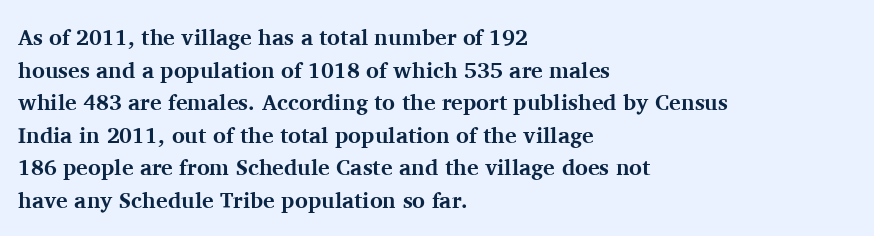
The image shows 22 px bold type, upright; set left-aligned, normal line spacing (1.48x), normal letter spacing, not underlined.
